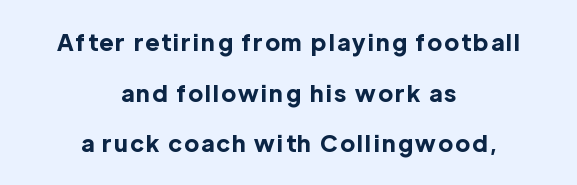
Q: Is the text bold? A: Yes.
Q: Is the text italic (slanted)? A: No, it is upright.
Q: Is the text underlined? A: No.
Q: How is the paragraph aligned? A: Centered.
Q: Is the spacing between lines tight, normal or loose? A: Loose.
